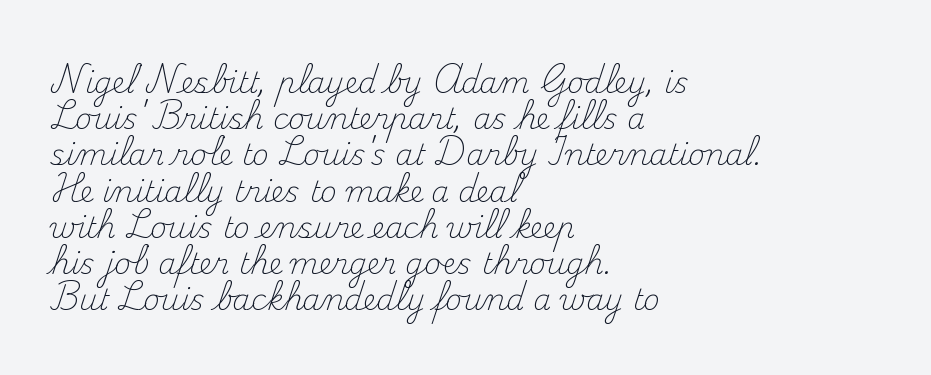
The image shows 29 px light serif type; set left-aligned, normal line spacing (1.25x), normal letter spacing, not underlined; medium stroke contrast and a small x-height.
